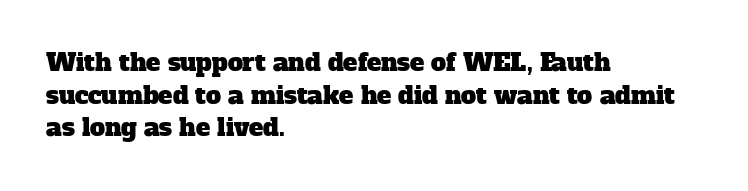
Q: Is the text underlined? A: No.
Q: How is the paragraph aligned? A: Left-aligned.
Q: Is the spacing between letters normal or unusually wide? A: Normal.
Q: Is the spacing between lines tight, normal or loose? A: Normal.
